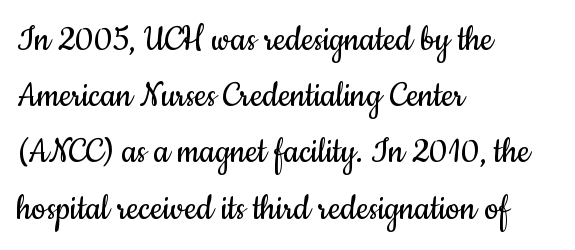
The image shows 41 px regular-weight, condensed sans-serif type; set left-aligned, normal line spacing (1.37x), normal letter spacing, not underlined; low stroke contrast and a small x-height.
